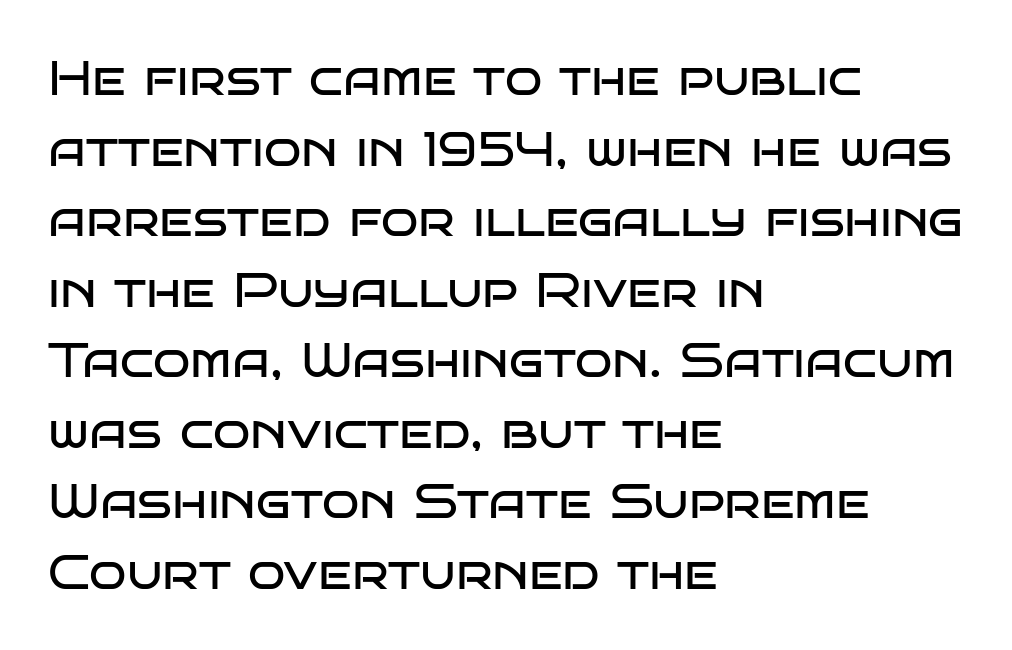
Is the letter spacing exaggerated? No — it looks like the ordinary default. Here the designer chose a conventional face with non-uniform glyph widths. Does the lettering tilt? It doesn't — this is upright. The leading is moderate, giving the passage an even texture.
